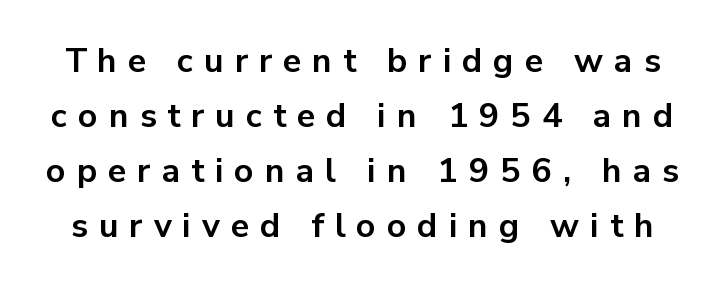
The lettering stays uniformly vertical, giving the passage a roman look. The passage shown is typed in a proportional face where columns would drift. These words are printed bold, with thick strokes throughout. The line texture is sparse and dotted thanks to wide tracking. Successive baselines arrive at the customary interval. What kind of face is this? One without serifs — a sans.
